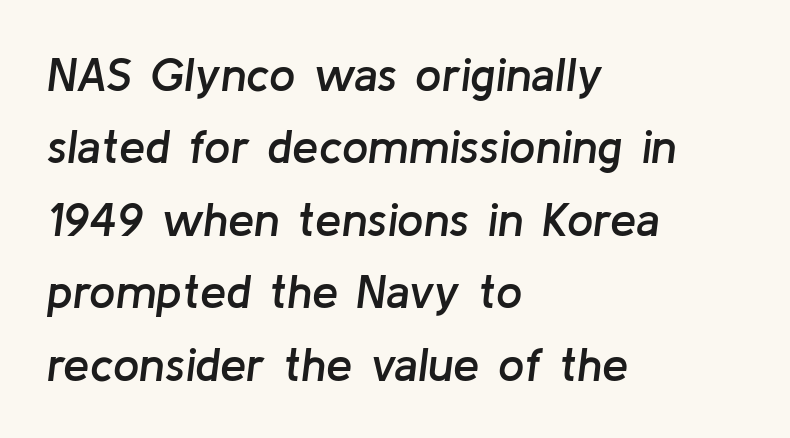
Q: Is the text bold? A: Semi-bold.
Q: Is the text italic (slanted)? A: Yes, it leans right by about 8 degrees.
Q: Is the text underlined? A: No.
Q: How is the paragraph aligned? A: Left-aligned.
Q: Is the spacing between letters normal or unusually wide? A: Normal.
Q: Is the spacing between lines tight, normal or loose? A: Normal.
Q: Width (condensed, normal, or wide)? A: Normal.
Q: Stroke contrast? A: Low.
Q: x-height? A: Medium.
Q: Monospaced? A: No.
